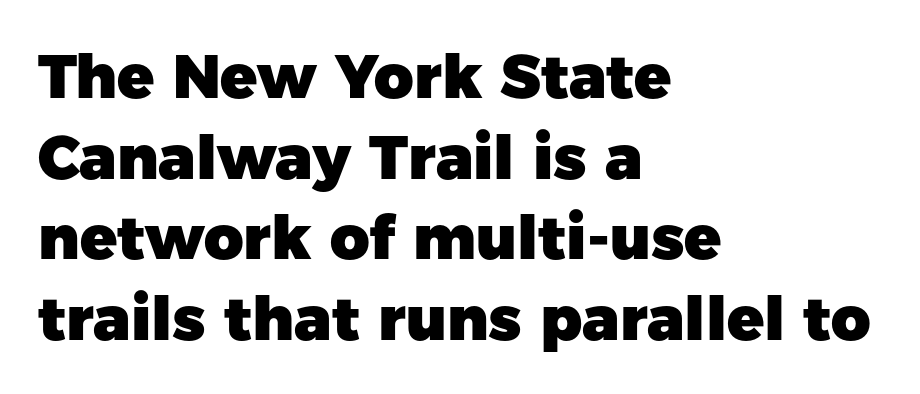
Q: Is the text bold? A: Yes.
Q: Is the text italic (slanted)? A: No, it is upright.
Q: Is the typeface a serif or a sans-serif typeface? A: Sans-serif.
Q: Is the text underlined? A: No.
Q: How is the paragraph aligned? A: Left-aligned.
Q: Is the spacing between letters normal or unusually wide? A: Normal.
Q: Is the spacing between lines tight, normal or loose? A: Normal.
Q: Width (condensed, normal, or wide)? A: Normal.
Q: Stroke contrast? A: Low.
Q: x-height? A: Medium.
Q: Monospaced? A: No.
